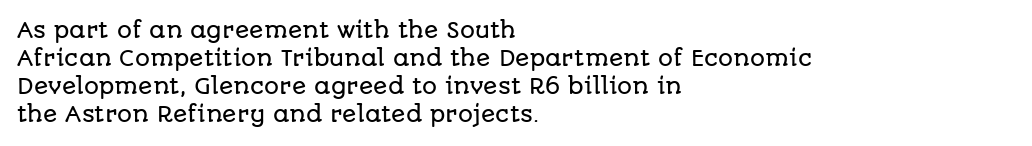
{"italic": "no", "underline": "no", "align": "left", "line_spacing": "normal", "line_spacing_ratio": 1.34, "letter_spacing": "normal", "letter_spacing_em": 0.0, "glyph_px": 21}
